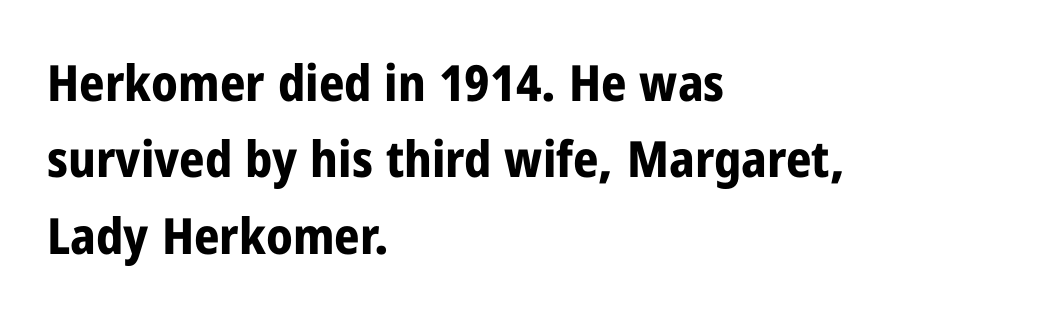
Q: Is the text bold? A: Yes.
Q: Is the text italic (slanted)? A: No, it is upright.
Q: Is the typeface a serif or a sans-serif typeface? A: Sans-serif.
Q: Is the text underlined? A: No.
Q: How is the paragraph aligned? A: Left-aligned.
Q: Is the spacing between letters normal or unusually wide? A: Normal.
Q: Is the spacing between lines tight, normal or loose? A: Normal.
Q: Width (condensed, normal, or wide)? A: Condensed.
Q: Stroke contrast? A: Low.
Q: x-height? A: Medium.
Q: Monospaced? A: No.
